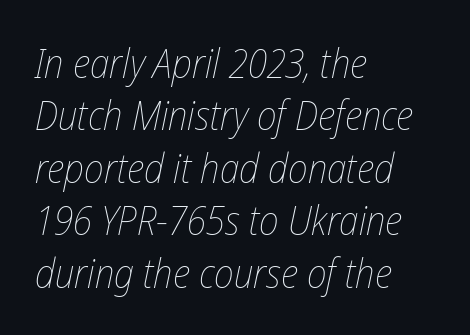
{"italic": "yes", "lean": "right", "slant_degrees": 12, "bold": "no", "weight": "thin", "width": "condensed", "stroke_contrast": "low", "x_height": "medium", "monospaced": "no", "underline": "no", "align": "left", "line_spacing": "normal", "line_spacing_ratio": 1.31, "letter_spacing": "normal", "letter_spacing_em": 0.0, "glyph_px": 40}
